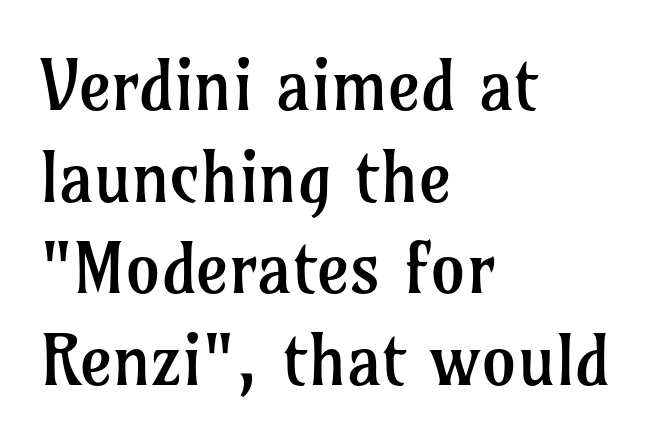
The image shows 70 px regular-weight serif type, upright; set left-aligned, normal line spacing (1.31x), normal letter spacing, not underlined; low stroke contrast and a medium x-height.
